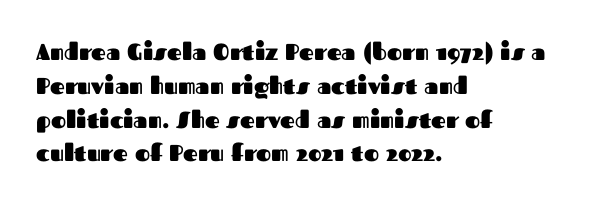
Bold? Absolutely — the strokes are thick and heavy. The setting favours the left margin, as ordinary paragraphs usually do. The font's upright variant was chosen for this text. A bare baseline throughout the passage. Vertical spacing — default.
